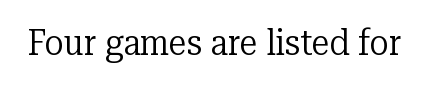
Check the space under the baseline: it is left empty. Each letter keeps its own natural width here, so spacing adapts to shape. Examine the stroke ends and you'll spot serifs. The letters stand upright; this is a roman face.
